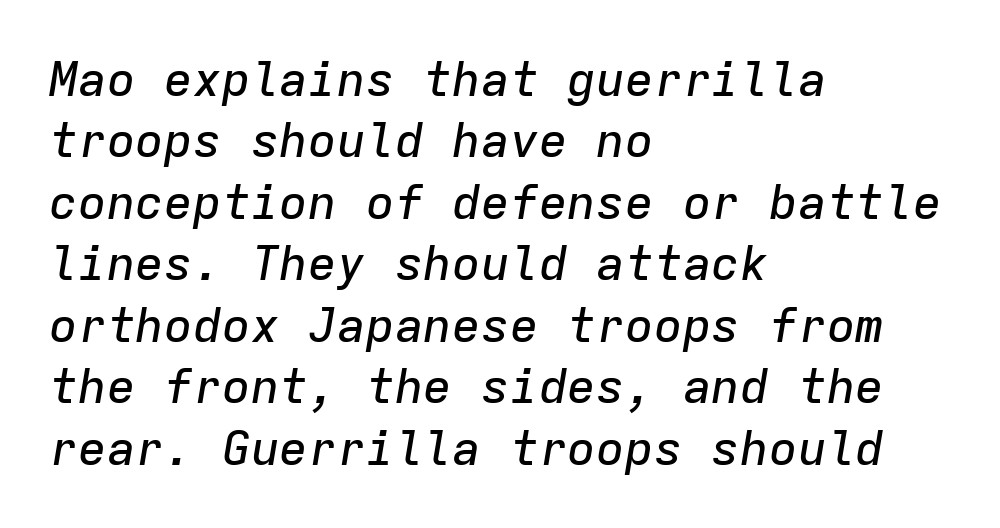
Q: Is the text italic (slanted)? A: Yes, it leans right by about 9 degrees.
Q: Is the text underlined? A: No.
Q: How is the paragraph aligned? A: Left-aligned.
Q: Is the spacing between letters normal or unusually wide? A: Normal.
Q: Is the spacing between lines tight, normal or loose? A: Normal.
Q: Width (condensed, normal, or wide)? A: Normal.
Q: Stroke contrast? A: Low.
Q: x-height? A: Medium.
Q: Monospaced? A: Yes.
